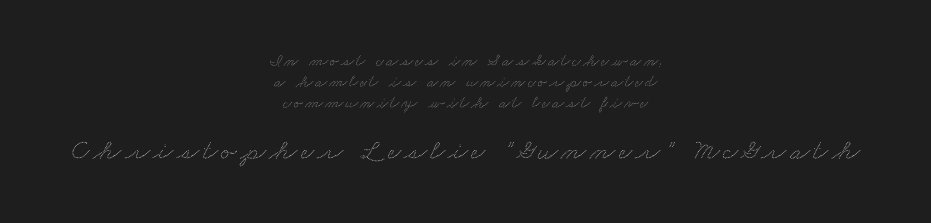
Size contrast runs from small at the top to large at the bottom. The paragraph shown floats in the horizontal middle. The specimen omits any rule beneath the text block's lines. Is this a fixed-width face? No — the glyphs have proportional, varying widths.
